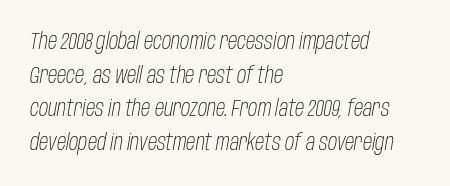
A classic flush-left, rag-right setting is used for this passage. Quick note: italic. Plain, unruled lines of type. No heavy texture on the line: the type isn't bold. The face used here is rendered with its standard letterfit.
